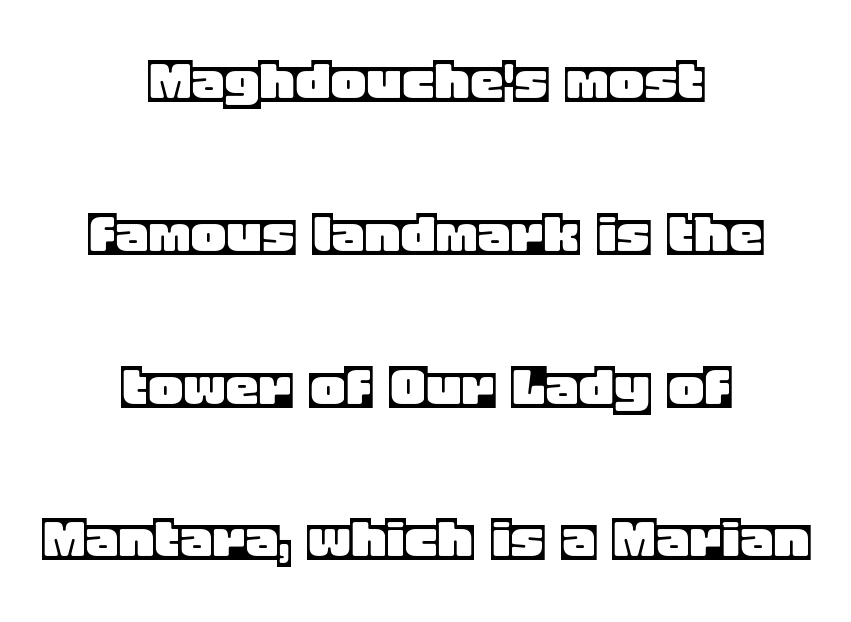
{"italic": "no", "width": "normal", "x_height": "large", "monospaced": "no", "underline": "no", "align": "center", "line_spacing": "loose", "line_spacing_ratio": 2.28, "letter_spacing": "normal", "letter_spacing_em": 0.0, "glyph_px": 67}
